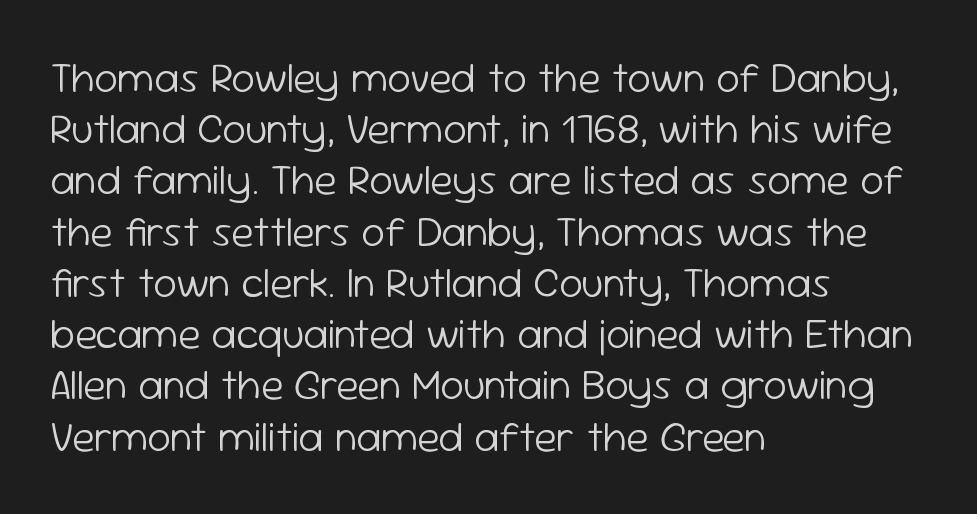
The image shows 42 px light sans-serif type, upright; set left-aligned, line spacing 1.22x, normal letter spacing, not underlined; low stroke contrast and a medium x-height.
